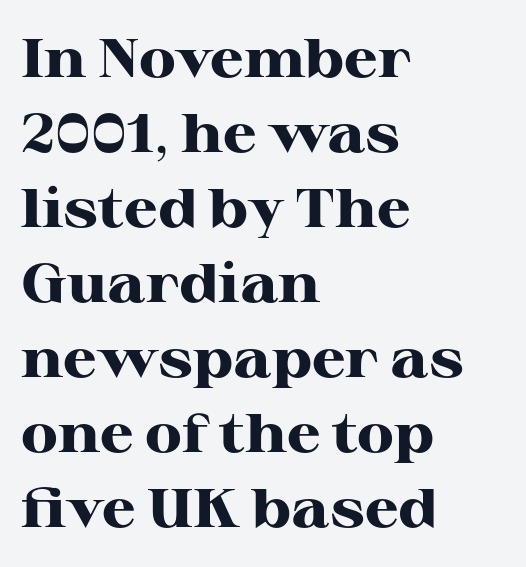
The image shows 54 px heavy, wide serif type, upright; set left-aligned, normal line spacing (1.39x), normal letter spacing, not underlined; high stroke contrast and a medium x-height.
